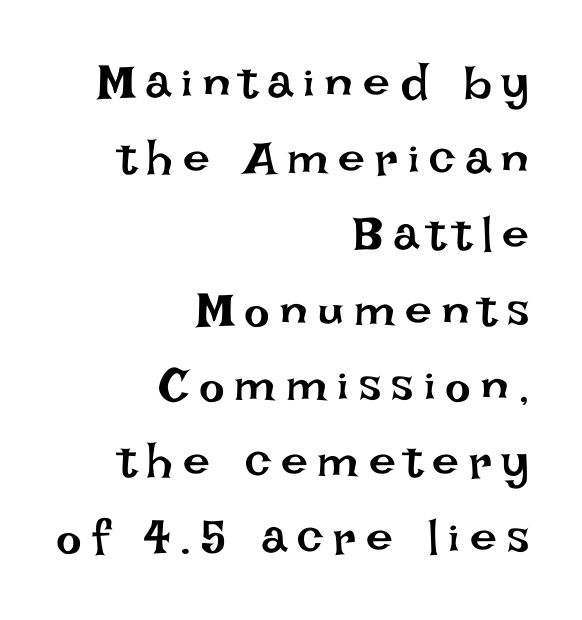
{"italic": "no", "bold": "no", "weight": "regular", "width": "normal", "stroke_contrast": "low", "x_height": "large", "monospaced": "no", "underline": "no", "align": "right", "line_spacing": "normal", "line_spacing_ratio": 1.58, "letter_spacing": "wide", "letter_spacing_em": 0.21, "glyph_px": 48}
